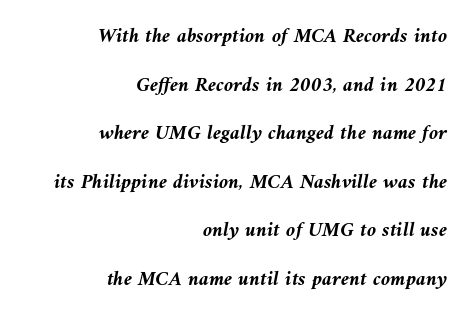
The space between consecutive lines is lavish. What weight is shown? A full bold with thick strokes. Leftover space on each line is placed entirely before the opening word. Between one letter and the next there's only the usual sliver of space.
